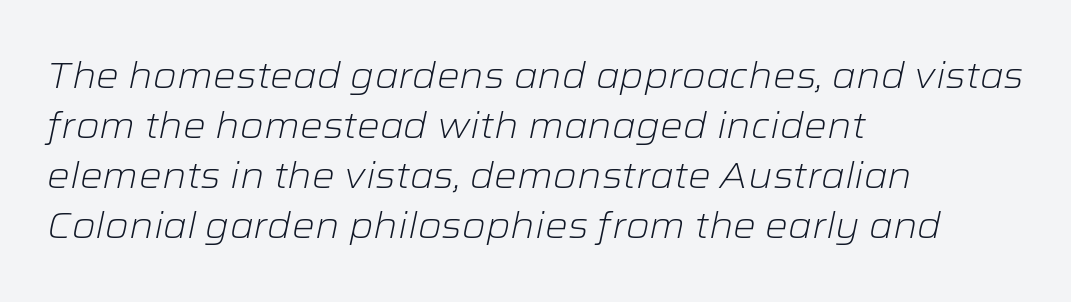
Q: Is the text bold? A: No.
Q: Is the text italic (slanted)? A: Yes, it leans right by about 12 degrees.
Q: Is the text underlined? A: No.
Q: How is the paragraph aligned? A: Left-aligned.
Q: Is the spacing between letters normal or unusually wide? A: Normal.
Q: Is the spacing between lines tight, normal or loose? A: Normal.
Q: Width (condensed, normal, or wide)? A: Wide.
Q: Stroke contrast? A: Low.
Q: x-height? A: Medium.
Q: Monospaced? A: No.
